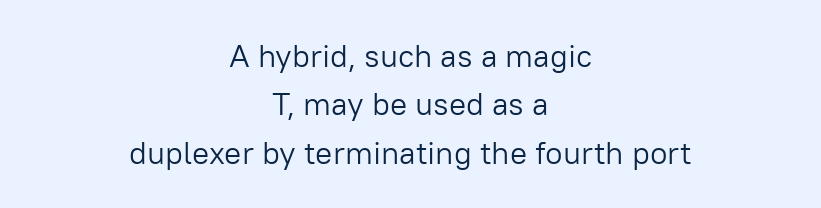
{"serif": "no", "italic": "no", "bold": "no", "weight": "light", "width": "normal", "stroke_contrast": "low", "x_height": "medium", "monospaced": "no", "underline": "no", "align": "center", "line_spacing": "normal", "line_spacing_ratio": 1.51, "letter_spacing": "normal", "letter_spacing_em": 0.0, "glyph_px": 32}
